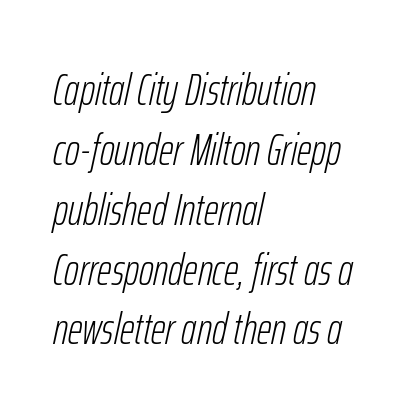
The image shows 45 px light, condensed type, italic (leaning right); set left-aligned, normal line spacing (1.33x), normal letter spacing, not underlined; low stroke contrast and a medium x-height.
